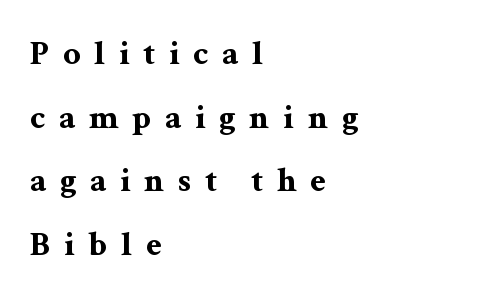
{"serif": "yes", "italic": "no", "bold": "yes", "weight": "bold", "width": "wide", "stroke_contrast": "medium", "x_height": "medium", "monospaced": "no", "underline": "no", "align": "left", "line_spacing_ratio": 1.82, "letter_spacing": "wide", "letter_spacing_em": 0.38, "glyph_px": 35}
